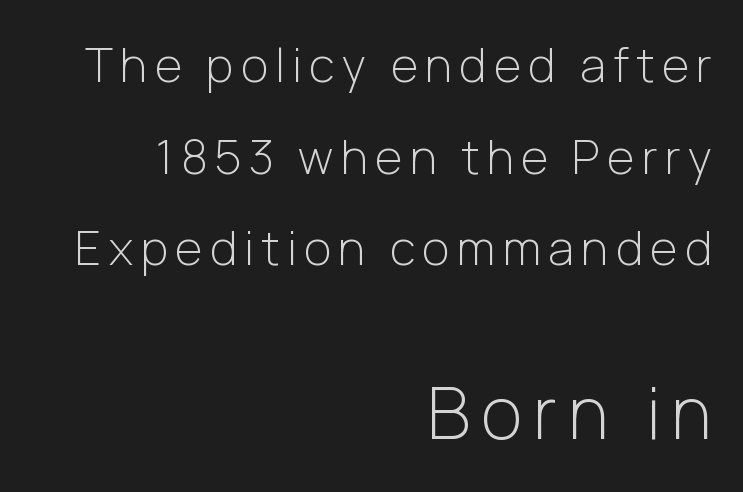
The image shows 71 px light sans-serif type, upright; set right-aligned, loose line spacing (1.95x), not underlined; the second (bottom) block is 1.51x larger; low stroke contrast and a medium x-height.
